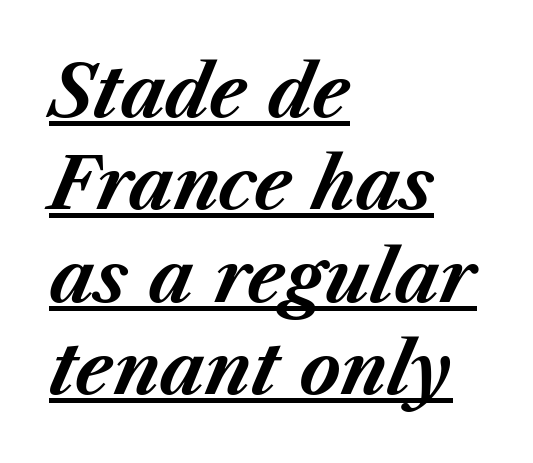
The line-height multiplier appears to be the usual default. Here the glyphs are tracked normally, forming tight word shapes. Here the designer chose a conventional face with non-uniform glyph widths. Glance below the letters and you will spot a drawn line. Its strokes are broad and dark, the hallmark of bold type. When letters slant like this, we call the style italic.
